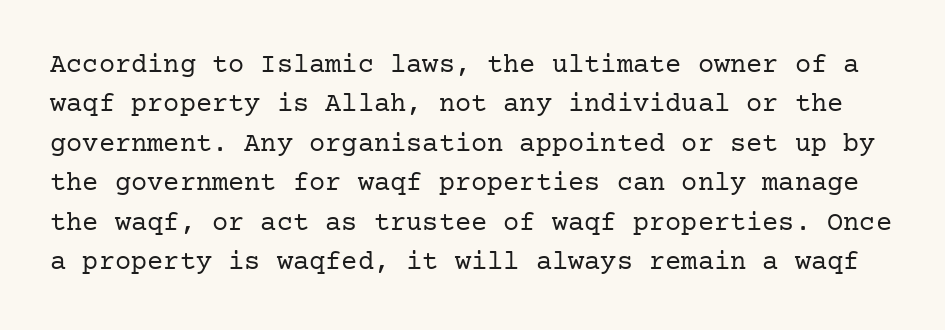
{"italic": "no", "bold": "no", "underline": "no", "line_spacing": "normal", "line_spacing_ratio": 1.46, "letter_spacing": "normal", "letter_spacing_em": 0.0, "glyph_px": 27}
